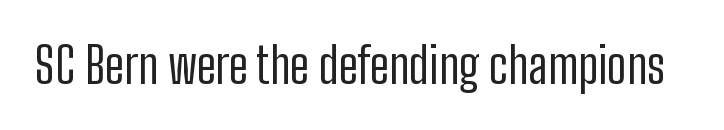
Q: Is the text bold? A: No.
Q: Is the text italic (slanted)? A: No, it is upright.
Q: Is the typeface a serif or a sans-serif typeface? A: Sans-serif.
Q: Is the text underlined? A: No.
Q: Is the spacing between letters normal or unusually wide? A: Normal.
Q: Width (condensed, normal, or wide)? A: Condensed.
Q: Stroke contrast? A: Low.
Q: x-height? A: Medium.
Q: Monospaced? A: No.
